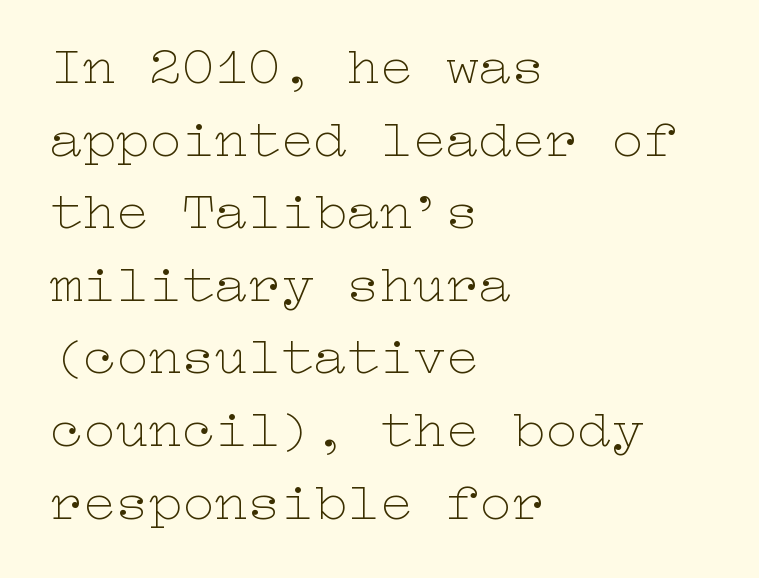
Bare-footed words on every line. Caption: face not bold, strokes unweighted. The paragraph has a hard left edge and a soft right edge. Do the letters lean? They stand straight. The line texture is even and compact thanks to regular tracking.
